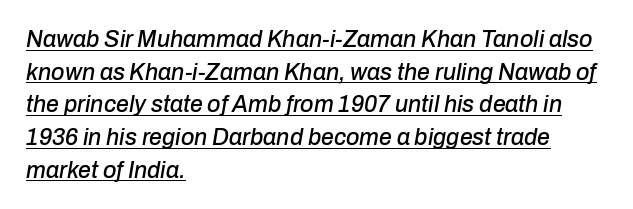
{"italic": "yes", "lean": "right", "slant_degrees": 10, "underline": "yes", "align": "left", "line_spacing": "normal", "line_spacing_ratio": 1.42, "letter_spacing": "normal", "letter_spacing_em": 0.0, "glyph_px": 23}
